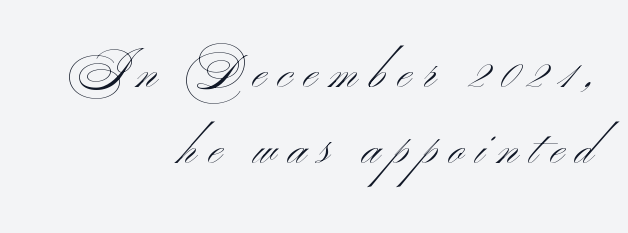
The vertical gap from one line to the next is medium. The letters carry no serifs — their stems end cleanly without finishing strokes. These lines are set flush right with a ragged left edge.
